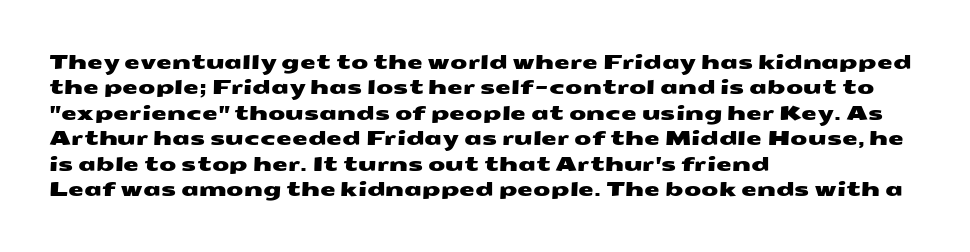
The gaps between neighbouring characters are ordinary and unremarkable. Interline gaps are of average width in this sample. One-word summary of the alignment: left. The gap between lines stays unmarked.
